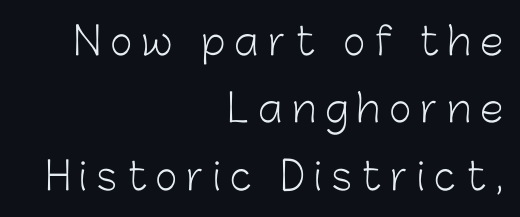
Q: Is the text bold? A: No.
Q: Is the text italic (slanted)? A: No, it is upright.
Q: Is the typeface a serif or a sans-serif typeface? A: Sans-serif.
Q: Is the text underlined? A: No.
Q: How is the paragraph aligned? A: Right-aligned.
Q: Is the spacing between letters normal or unusually wide? A: Unusually wide.
Q: Width (condensed, normal, or wide)? A: Normal.
Q: Stroke contrast? A: Low.
Q: x-height? A: Medium.
Q: Monospaced? A: No.
